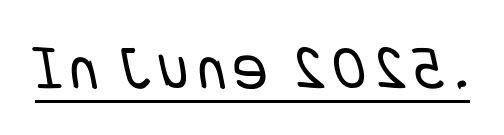
{"serif": "no", "bold": "no", "weight": "regular", "width": "condensed", "stroke_contrast": "low", "x_height": "large", "underline": "yes", "glyph_px": 64}
